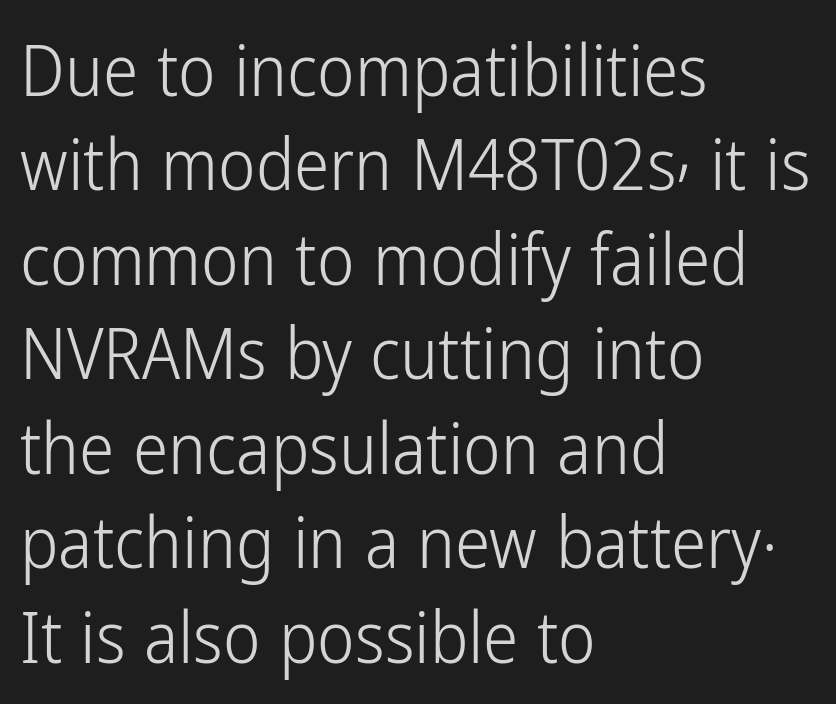
Q: Is the text bold? A: No.
Q: Is the text italic (slanted)? A: No, it is upright.
Q: Is the typeface a serif or a sans-serif typeface? A: Sans-serif.
Q: Is the text underlined? A: No.
Q: How is the paragraph aligned? A: Left-aligned.
Q: Is the spacing between letters normal or unusually wide? A: Normal.
Q: Is the spacing between lines tight, normal or loose? A: Normal.
Q: Width (condensed, normal, or wide)? A: Condensed.
Q: Stroke contrast? A: Low.
Q: x-height? A: Medium.
Q: Monospaced? A: No.
